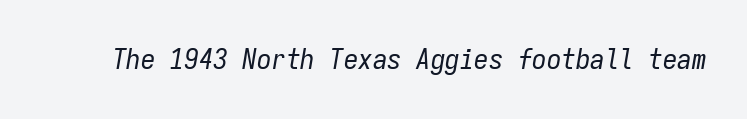
The image shows 29 px regular-weight, condensed type, italic (leaning right), monospaced; set normal letter spacing, not underlined; low stroke contrast and a medium x-height.
